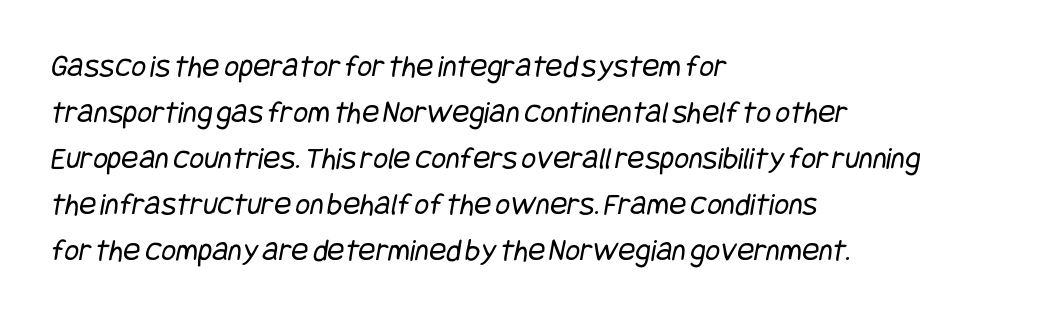
Q: Is the text bold? A: No.
Q: Is the typeface a serif or a sans-serif typeface? A: Sans-serif.
Q: Is the text underlined? A: No.
Q: How is the paragraph aligned? A: Left-aligned.
Q: Is the spacing between letters normal or unusually wide? A: Normal.
Q: Is the spacing between lines tight, normal or loose? A: Normal.
Q: Width (condensed, normal, or wide)? A: Condensed.
Q: Stroke contrast? A: Low.
Q: x-height? A: Large.
